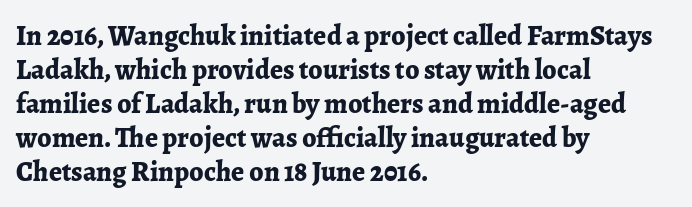
Q: Is the text bold? A: Yes.
Q: Is the text italic (slanted)? A: No, it is upright.
Q: Is the typeface a serif or a sans-serif typeface? A: Serif.
Q: Is the text underlined? A: No.
Q: How is the paragraph aligned? A: Left-aligned.
Q: Is the spacing between letters normal or unusually wide? A: Normal.
Q: Width (condensed, normal, or wide)? A: Normal.
Q: Stroke contrast? A: Low.
Q: x-height? A: Medium.
Q: Monospaced? A: No.
